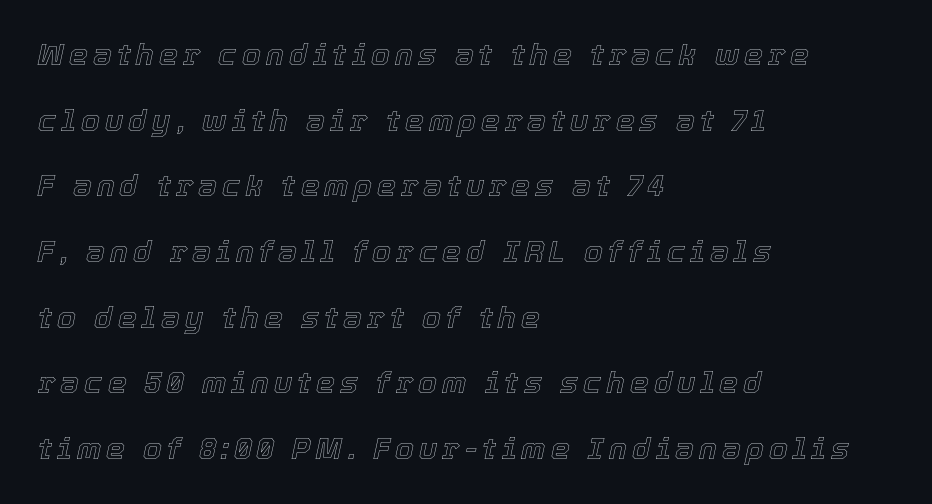
{"italic": "yes", "lean": "right", "slant_degrees": 12, "width": "normal", "x_height": "medium", "monospaced": "no", "underline": "no", "align": "left", "line_spacing": "loose", "line_spacing_ratio": 2.19, "glyph_px": 30}
